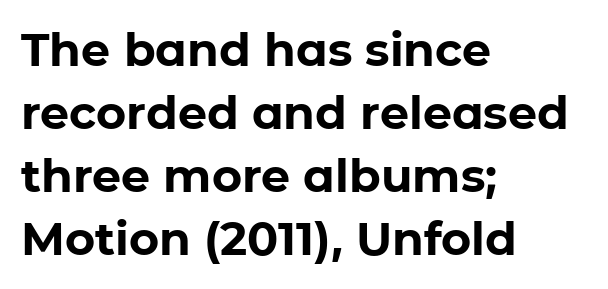
The image shows 46 px bold sans-serif type, upright; set left-aligned, normal line spacing (1.37x), normal letter spacing, not underlined; low stroke contrast and a medium x-height.
